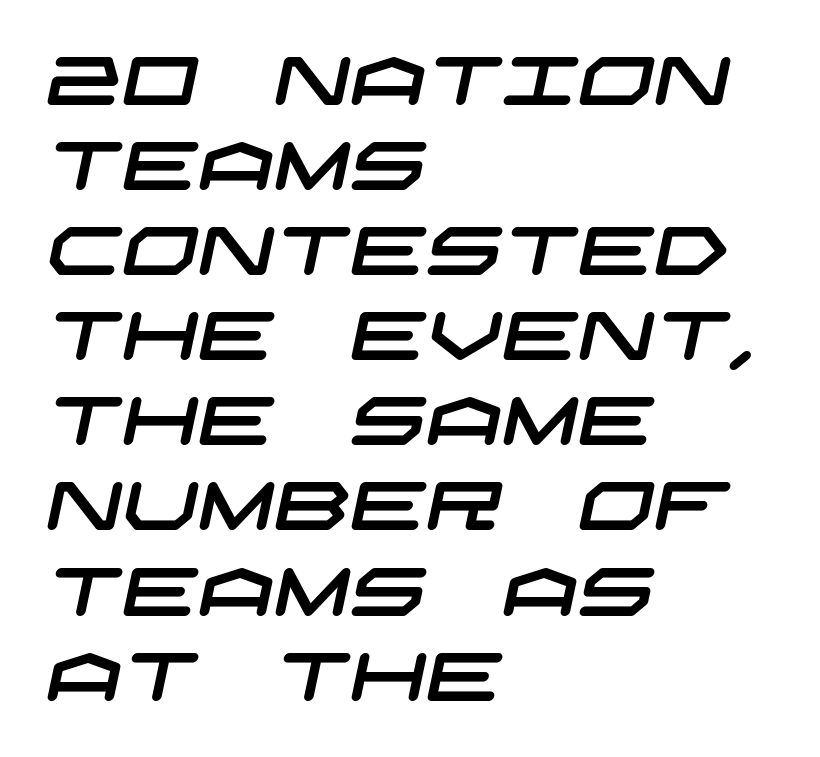
Q: Is the typeface a serif or a sans-serif typeface? A: Sans-serif.
Q: Is the text underlined? A: No.
Q: How is the paragraph aligned? A: Left-aligned.
Q: Is the spacing between letters normal or unusually wide? A: Normal.
Q: Is the spacing between lines tight, normal or loose? A: Normal.
Q: Width (condensed, normal, or wide)? A: Wide.
Q: Stroke contrast? A: Low.
Q: x-height? A: Large.
